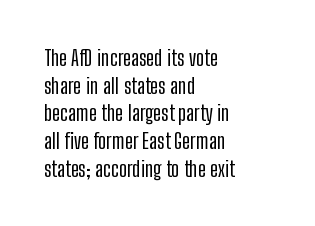
The image shows 22 px text type, upright; set left-aligned, normal line spacing (1.26x), normal letter spacing, not underlined.
